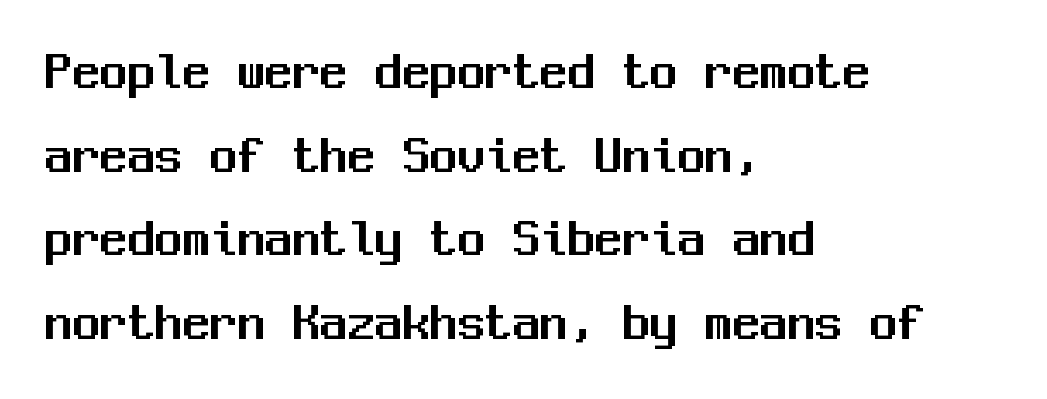
Q: Is the text italic (slanted)? A: No, it is upright.
Q: Is the typeface a serif or a sans-serif typeface? A: Sans-serif.
Q: Is the text underlined? A: No.
Q: How is the paragraph aligned? A: Left-aligned.
Q: Is the spacing between letters normal or unusually wide? A: Normal.
Q: Is the spacing between lines tight, normal or loose? A: Normal.
Q: Width (condensed, normal, or wide)? A: Normal.
Q: Stroke contrast? A: Medium.
Q: x-height? A: Medium.
Q: Monospaced? A: Yes.
